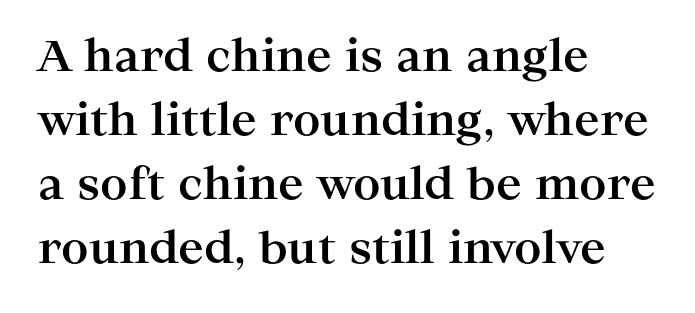
The image shows 43 px bold, wide serif type, upright; set left-aligned, normal line spacing (1.49x), normal letter spacing, not underlined; high stroke contrast and a medium x-height.
